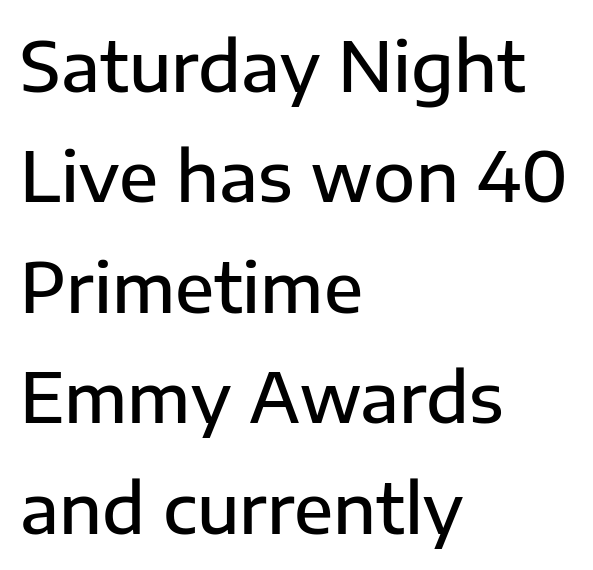
The image shows 69 px semibold sans-serif type, upright; set left-aligned, normal line spacing (1.6x), normal letter spacing, not underlined; low stroke contrast and a medium x-height.
